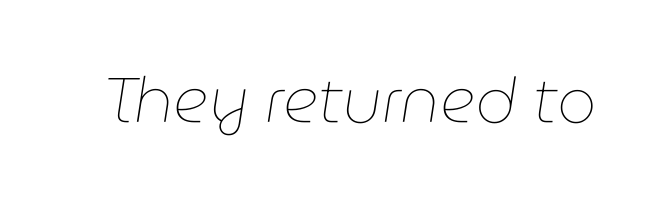
The gaps between neighbouring characters are ordinary and unremarkable. In terms of posture, this sample is oblique. The font is comparable to plain body text, perhaps lighter. A typesetter would call this proportional, since set widths differ per character.
